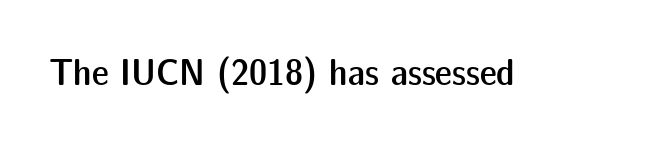
{"serif": "no", "italic": "no", "bold": "semi", "weight": "semibold", "width": "normal", "stroke_contrast": "low", "x_height": "medium", "monospaced": "no", "underline": "no", "letter_spacing": "normal", "letter_spacing_em": 0.0, "glyph_px": 38}
